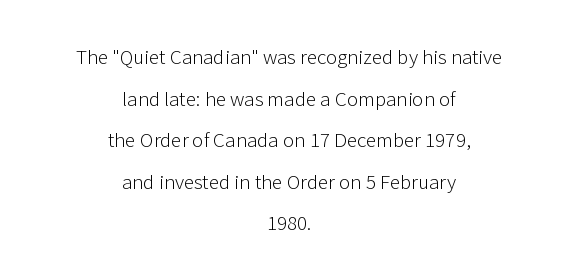
Q: Is the text bold? A: No.
Q: Is the text italic (slanted)? A: No, it is upright.
Q: Is the text underlined? A: No.
Q: How is the paragraph aligned? A: Centered.
Q: Is the spacing between letters normal or unusually wide? A: Normal.
Q: Is the spacing between lines tight, normal or loose? A: Loose.
